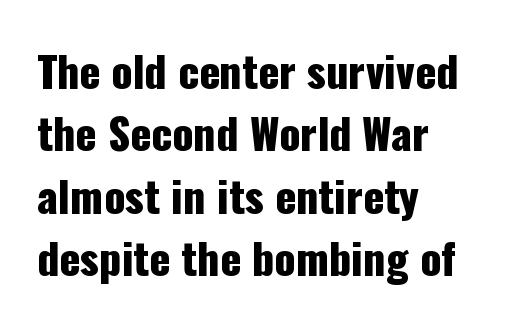
{"serif": "no", "italic": "no", "width": "condensed", "stroke_contrast": "low", "x_height": "medium", "monospaced": "no", "underline": "no", "align": "left", "line_spacing": "normal", "line_spacing_ratio": 1.45, "letter_spacing": "normal", "letter_spacing_em": 0.0, "glyph_px": 43}
